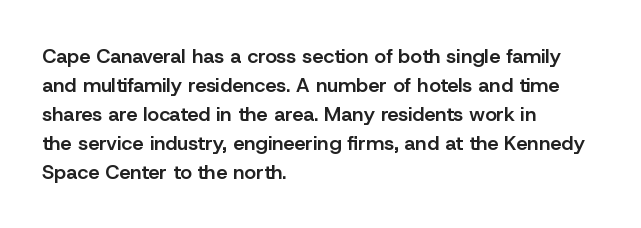
The image shows 20 px text type, upright; set left-aligned, normal line spacing (1.45x), normal letter spacing, not underlined.
